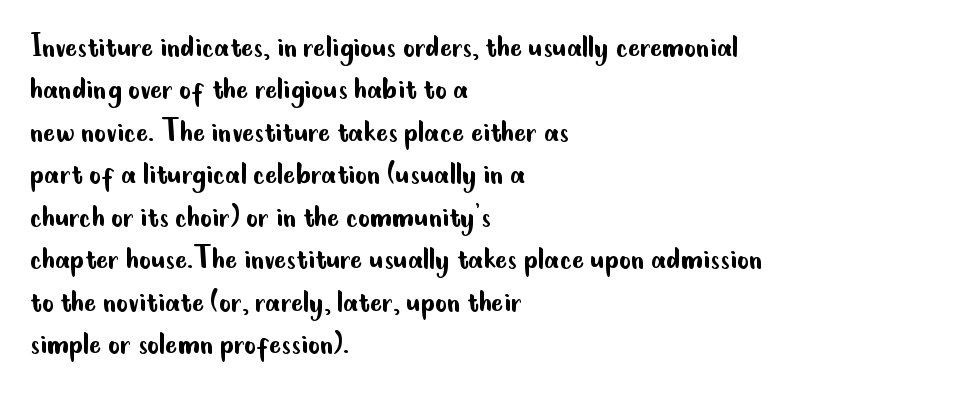
{"serif": "no", "italic": "no", "bold": "no", "weight": "regular", "width": "condensed", "stroke_contrast": "low", "x_height": "small", "monospaced": "no", "underline": "no", "align": "left", "line_spacing_ratio": 1.18, "letter_spacing": "normal", "letter_spacing_em": 0.0, "glyph_px": 36}
